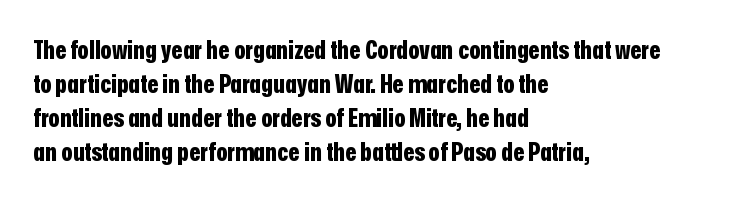
The image shows 26 px bold type, upright; set left-aligned, normal line spacing (1.31x), normal letter spacing, not underlined.
